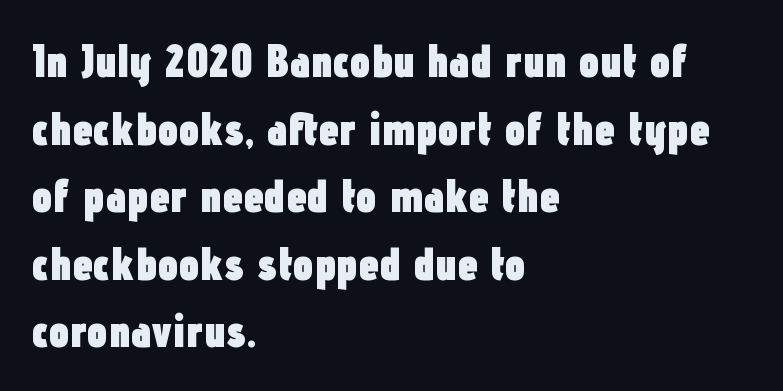
Q: Is the text bold? A: Yes.
Q: Is the text italic (slanted)? A: No, it is upright.
Q: Is the typeface a serif or a sans-serif typeface? A: Sans-serif.
Q: Is the text underlined? A: No.
Q: How is the paragraph aligned? A: Left-aligned.
Q: Is the spacing between letters normal or unusually wide? A: Normal.
Q: Is the spacing between lines tight, normal or loose? A: Normal.
Q: Width (condensed, normal, or wide)? A: Condensed.
Q: Stroke contrast? A: Low.
Q: x-height? A: Medium.
Q: Monospaced? A: No.
